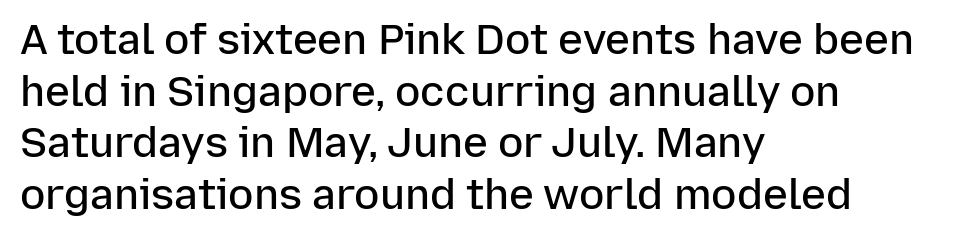
The image shows 42 px semibold sans-serif type, upright; set left-aligned, line spacing 1.23x, normal letter spacing, not underlined; low stroke contrast and a medium x-height.
